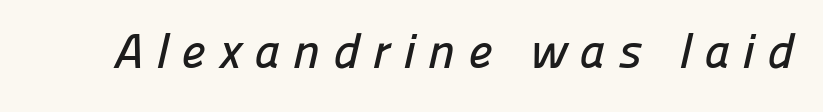
The image shows 49 px sans-serif type; set unusually wide letter spacing (+0.26 em), not underlined; low stroke contrast and a medium x-height.
